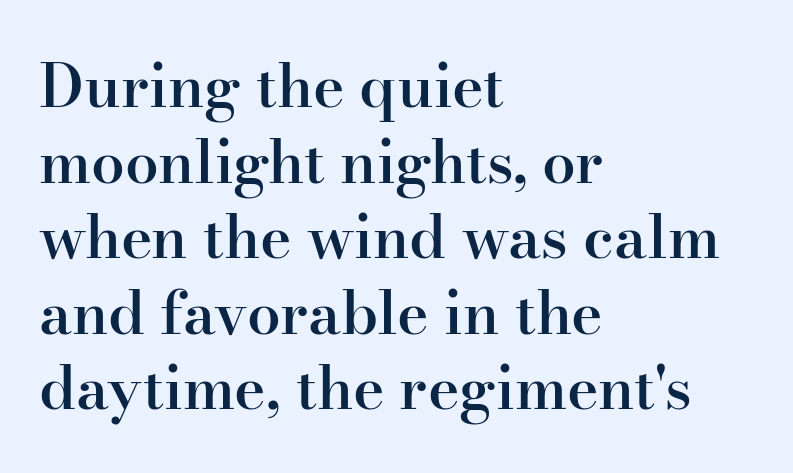
The setting favours the left margin, as ordinary paragraphs usually do. Compared with typical body copy, the letter spacing here is the same. You could not count columns in this text — the font is proportionally spaced. Each new line begins a customary step beneath the previous one.
